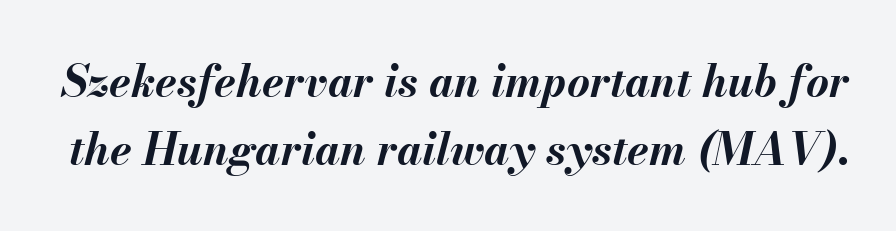
Q: Is the text bold? A: Yes.
Q: Is the text italic (slanted)? A: Yes, it leans right by about 13 degrees.
Q: Is the text underlined? A: No.
Q: Is the spacing between letters normal or unusually wide? A: Normal.
Q: Is the spacing between lines tight, normal or loose? A: Normal.
Q: Width (condensed, normal, or wide)? A: Normal.
Q: Stroke contrast? A: Medium.
Q: x-height? A: Small.
Q: Monospaced? A: No.
